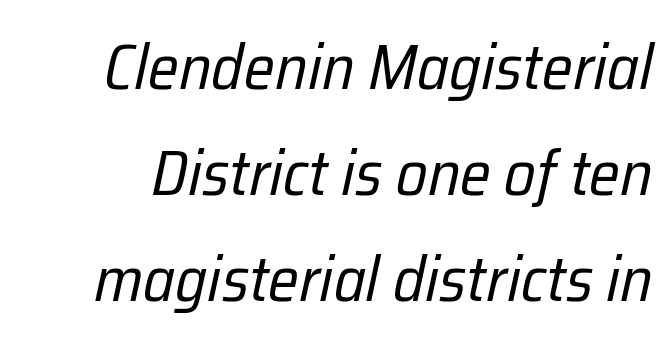
Q: Is the text bold? A: No.
Q: Is the text italic (slanted)? A: Yes, it leans right by about 12 degrees.
Q: Is the text underlined? A: No.
Q: Is the spacing between letters normal or unusually wide? A: Normal.
Q: Is the spacing between lines tight, normal or loose? A: Normal.
Q: Width (condensed, normal, or wide)? A: Condensed.
Q: Stroke contrast? A: Low.
Q: x-height? A: Medium.
Q: Monospaced? A: No.
